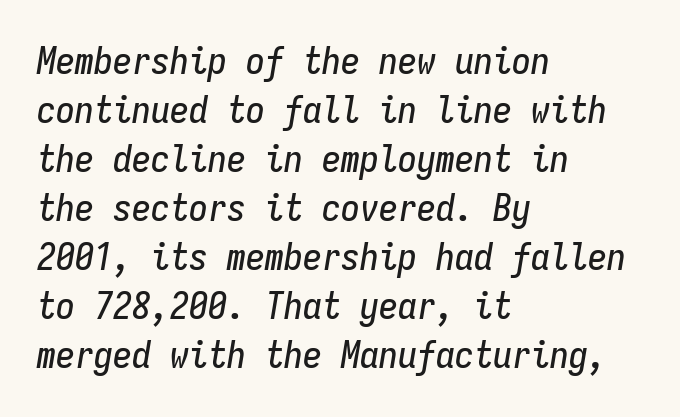
The image shows 38 px condensed type, italic (leaning right), monospaced; set left-aligned, normal line spacing (1.29x), normal letter spacing, not underlined; low stroke contrast and a medium x-height.
